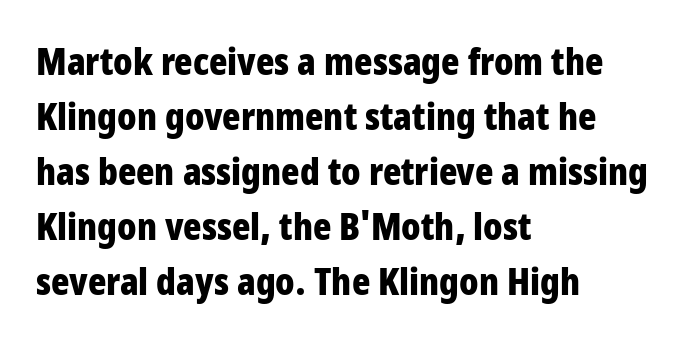
The image shows 38 px bold, condensed sans-serif type, upright; set left-aligned, normal line spacing (1.45x), normal letter spacing, not underlined; low stroke contrast and a large x-height.
